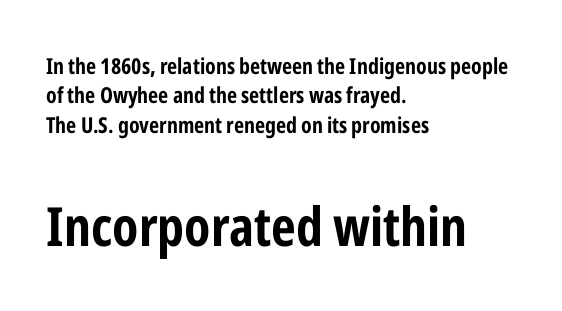
Q: Is the text bold? A: Yes.
Q: Is the text italic (slanted)? A: No, it is upright.
Q: Is the typeface a serif or a sans-serif typeface? A: Sans-serif.
Q: Is the text underlined? A: No.
Q: How is the paragraph aligned? A: Left-aligned.
Q: Is the spacing between letters normal or unusually wide? A: Normal.
Q: Is the spacing between lines tight, normal or loose? A: Normal.
Q: Which block of text is set in a larger size, the first (top) or the second (bottom)? A: The second (bottom) one.
Q: Width (condensed, normal, or wide)? A: Condensed.
Q: Stroke contrast? A: Low.
Q: x-height? A: Medium.
Q: Monospaced? A: No.
